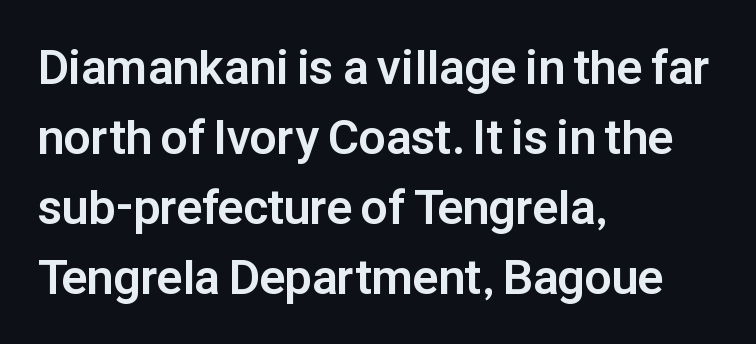
The passage shown is not underscored anywhere. The vertical gap from one line to the next is medium. Each letter's strokes conclude bluntly, with no projecting serifs. A typesetter would call this proportional, since set widths differ per character. These lines are set flush left with a ragged right edge.
